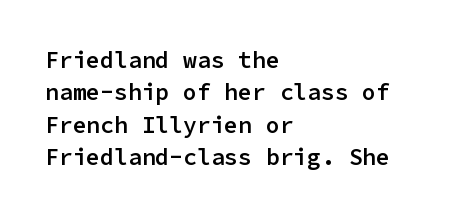
{"italic": "no", "bold": "semi", "underline": "no", "align": "left", "line_spacing": "normal", "line_spacing_ratio": 1.41, "letter_spacing": "normal", "letter_spacing_em": 0.0, "glyph_px": 23}
